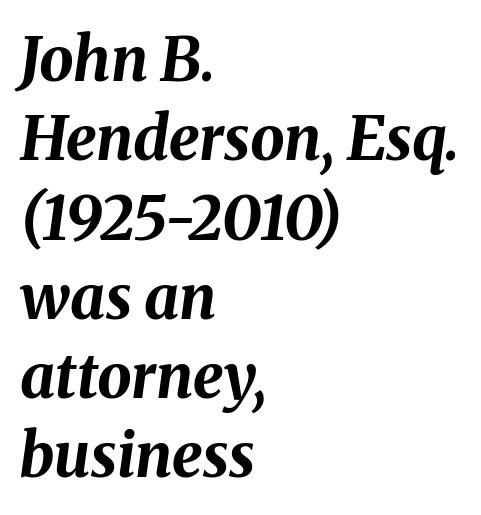
These lines sit exactly where default settings would place them. The baseline area is clear. The axis of the letterforms is tilted away from vertical. Is this a fixed-width face? No — the glyphs have proportional, varying widths.
